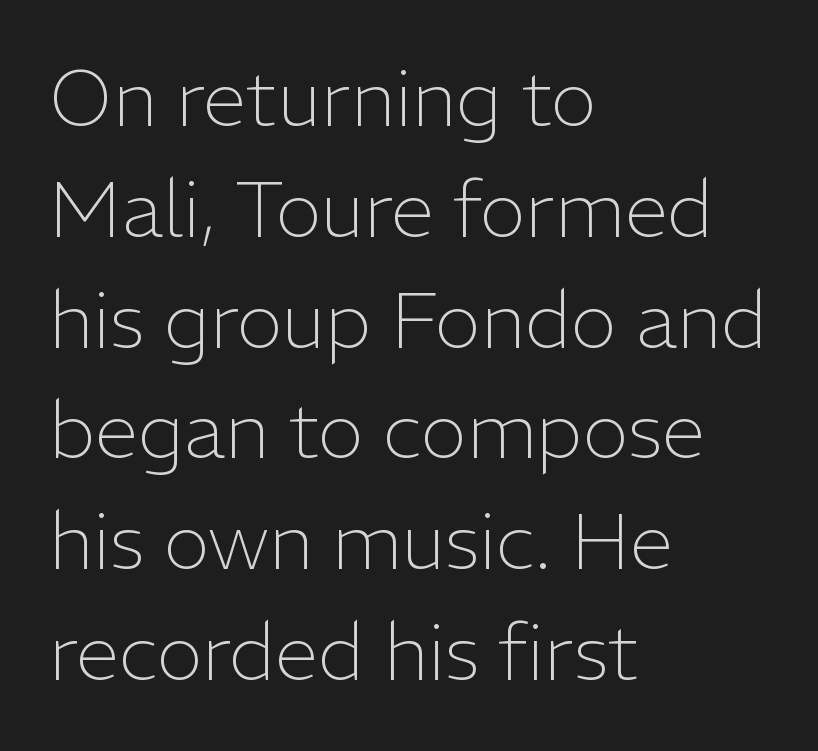
{"serif": "no", "italic": "no", "bold": "no", "weight": "light", "width": "normal", "stroke_contrast": "low", "x_height": "medium", "monospaced": "no", "underline": "no", "align": "left", "line_spacing": "normal", "line_spacing_ratio": 1.42, "letter_spacing": "normal", "letter_spacing_em": 0.0, "glyph_px": 78}
